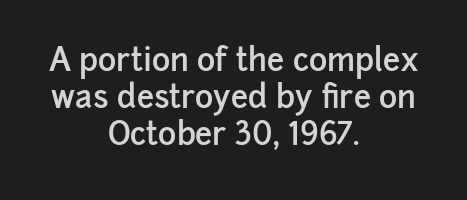
The image shows 31 px semibold sans-serif type, upright; set centered, line spacing 1.2x, normal letter spacing, not underlined; low stroke contrast and a medium x-height.
